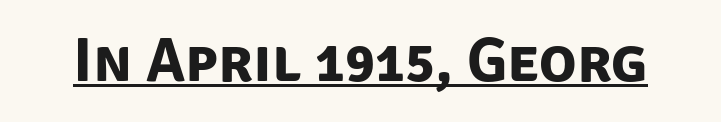
Q: Is the text bold? A: Yes.
Q: Is the typeface a serif or a sans-serif typeface? A: Sans-serif.
Q: Is the text underlined? A: Yes.
Q: Is the spacing between letters normal or unusually wide? A: Normal.
Q: Width (condensed, normal, or wide)? A: Normal.
Q: Stroke contrast? A: Low.
Q: x-height? A: Large.
Q: Monospaced? A: No.
